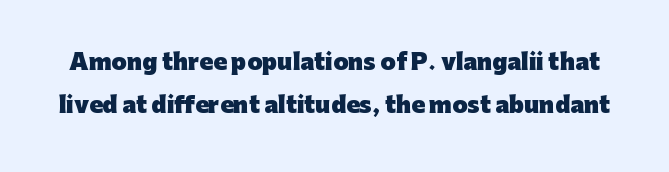
Italic: no, the glyphs are upright roman. How are the letters spaced? Ordinarily, with no added tracking. The space beneath each line is pristine and unruled. The lines are spread far apart with generous leading.
